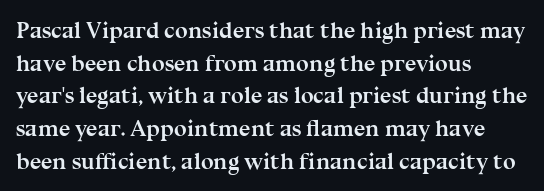
Q: Is the text bold? A: Yes.
Q: Is the text italic (slanted)? A: No, it is upright.
Q: Is the text underlined? A: No.
Q: How is the paragraph aligned? A: Left-aligned.
Q: Is the spacing between letters normal or unusually wide? A: Normal.
Q: Is the spacing between lines tight, normal or loose? A: Normal.
